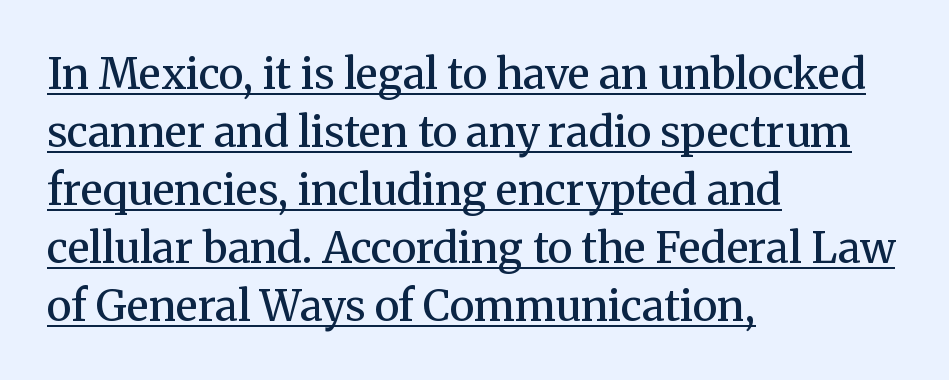
The image shows 42 px semibold serif type, upright; set left-aligned, normal line spacing (1.38x), normal letter spacing, underlined; medium stroke contrast and a medium x-height.
